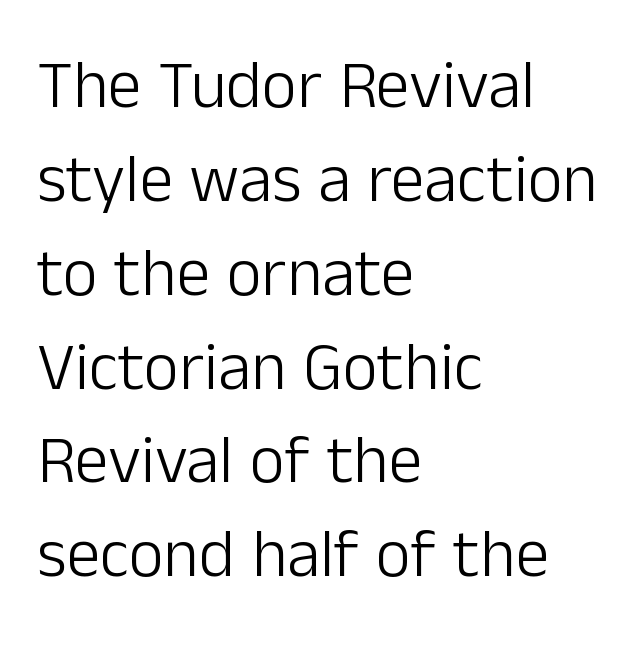
Nobody touched the tracking dial on this one. Letters rest on an invisible, unmarked baseline. The rag falls on the right side of this text block. Whoever set this chose a conventional vertical rhythm.
